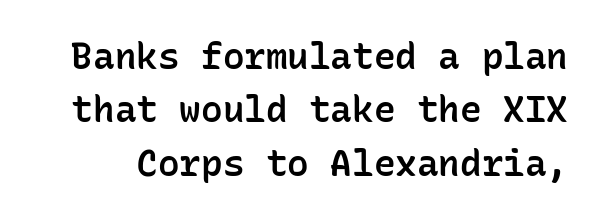
Q: Is the text bold? A: Semi-bold.
Q: Is the text italic (slanted)? A: No, it is upright.
Q: Is the typeface a serif or a sans-serif typeface? A: Sans-serif.
Q: Is the text underlined? A: No.
Q: Is the spacing between letters normal or unusually wide? A: Normal.
Q: Is the spacing between lines tight, normal or loose? A: Normal.
Q: Width (condensed, normal, or wide)? A: Normal.
Q: Stroke contrast? A: Low.
Q: x-height? A: Medium.
Q: Monospaced? A: Yes.
